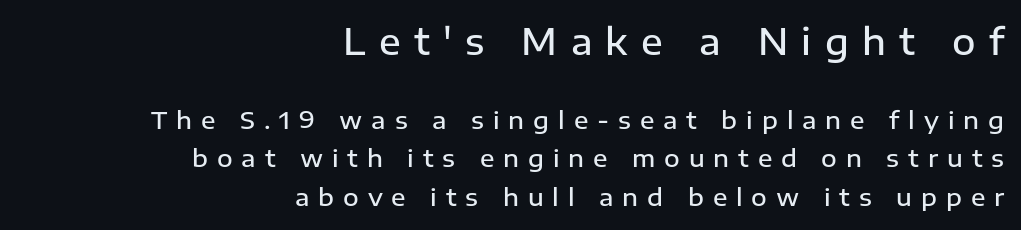
The image shows 36 px semibold sans-serif type, upright; set right-aligned, normal line spacing (1.61x), unusually wide letter spacing (+0.37 em), not underlined; the first (top) block is 1.5x larger; low stroke contrast and a medium x-height.
